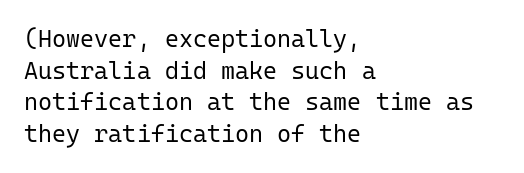
{"italic": "no", "bold": "no", "underline": "no", "align": "left", "line_spacing": "normal", "line_spacing_ratio": 1.32, "letter_spacing": "normal", "letter_spacing_em": 0.0, "glyph_px": 24}
